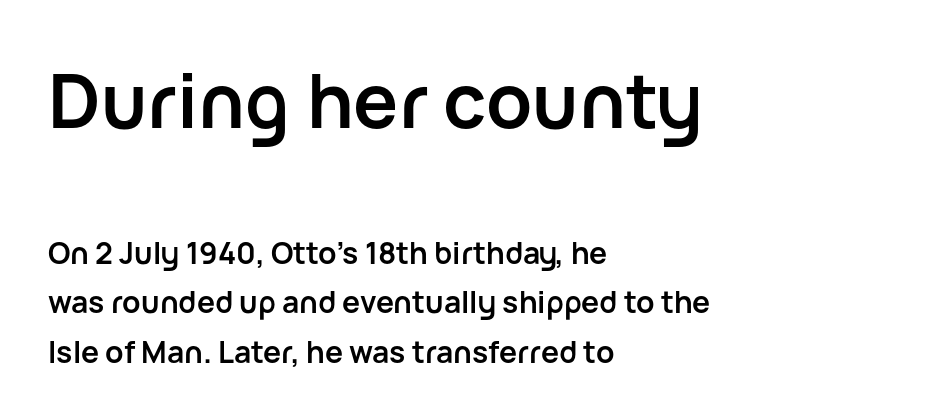
Italic: no, the glyphs are upright roman. Casual observation: everything's shoved over to the left. Notice how thick the strokes are: this is what a full bold looks like. Spacing between characters is what you'd get straight out of the box. This sample has the flowing, uneven cadence of proportional lettering. The block sitting higher on the canvas is the one with enlarged characters.
